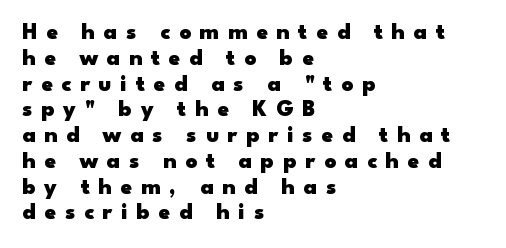
Lines of text with bare space underneath. Notice how descenders almost collide with the ascenders below — that's tight leading. Every letter is thick-stroked: bold, no question. The tracking reads as deliberately expanded to a designer's eye.
